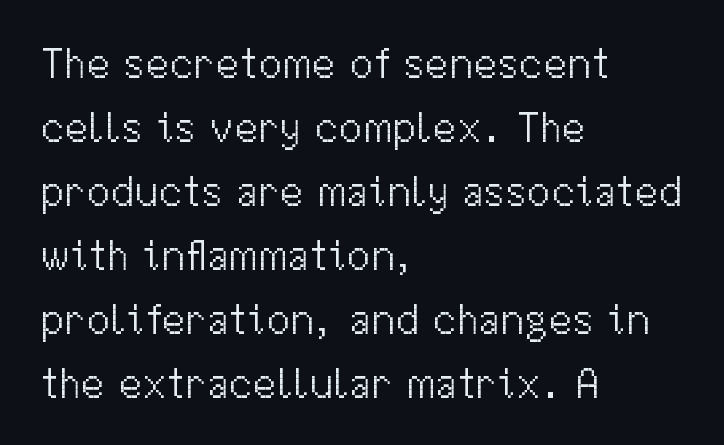
The image shows 43 px light sans-serif type, upright; set left-aligned, normal line spacing (1.49x), normal letter spacing, not underlined; medium stroke contrast and a medium x-height.
